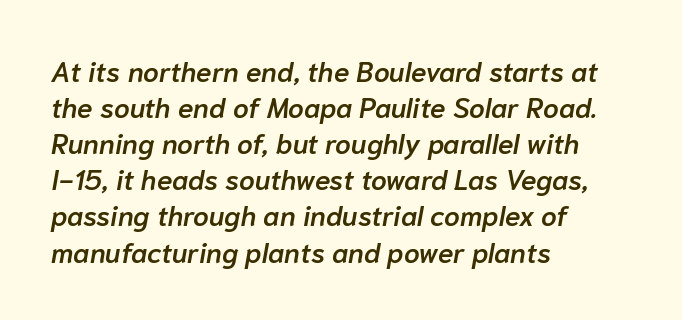
Q: Is the text bold? A: Semi-bold.
Q: Is the text italic (slanted)? A: Yes, it leans right by about 10 degrees.
Q: Is the text underlined? A: No.
Q: How is the paragraph aligned? A: Left-aligned.
Q: Is the spacing between letters normal or unusually wide? A: Normal.
Q: Is the spacing between lines tight, normal or loose? A: Normal.
Q: Width (condensed, normal, or wide)? A: Normal.
Q: Stroke contrast? A: Low.
Q: x-height? A: Medium.
Q: Monospaced? A: No.
